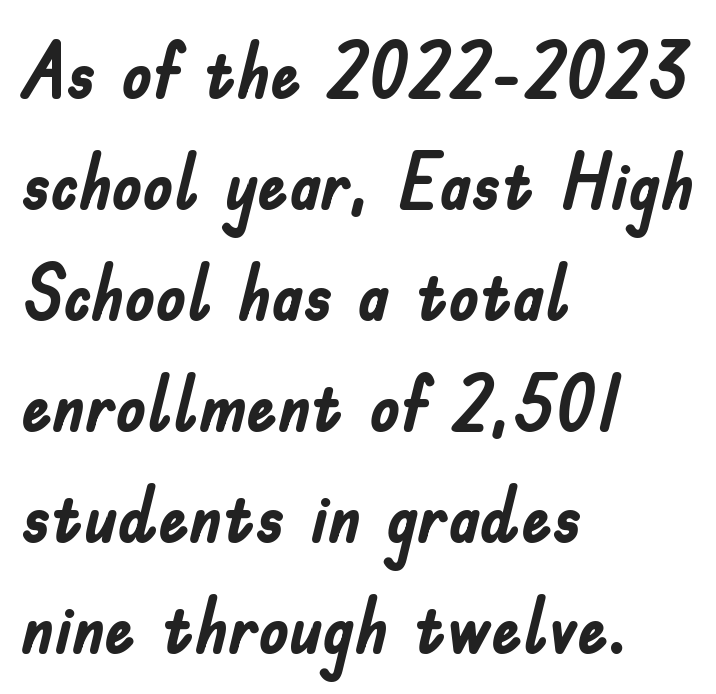
Q: Is the text bold? A: Yes.
Q: Is the text italic (slanted)? A: Yes.
Q: Is the typeface a serif or a sans-serif typeface? A: Sans-serif.
Q: Is the text underlined? A: No.
Q: How is the paragraph aligned? A: Left-aligned.
Q: Is the spacing between letters normal or unusually wide? A: Normal.
Q: Is the spacing between lines tight, normal or loose? A: Normal.
Q: Width (condensed, normal, or wide)? A: Condensed.
Q: Stroke contrast? A: Low.
Q: x-height? A: Small.
Q: Monospaced? A: No.
